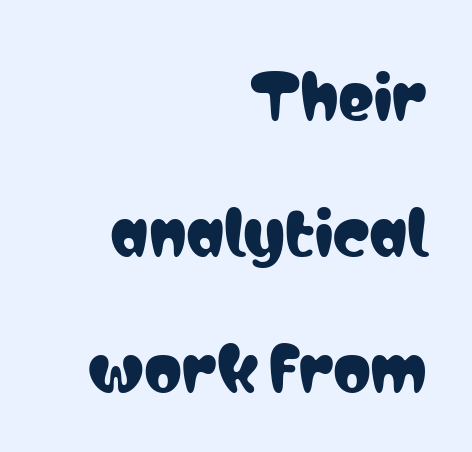
{"serif": "no", "italic": "no", "width": "condensed", "stroke_contrast": "low", "x_height": "medium", "monospaced": "no", "underline": "no", "align": "right", "line_spacing": "loose", "line_spacing_ratio": 2.27, "letter_spacing": "normal", "letter_spacing_em": 0.0, "glyph_px": 60}
